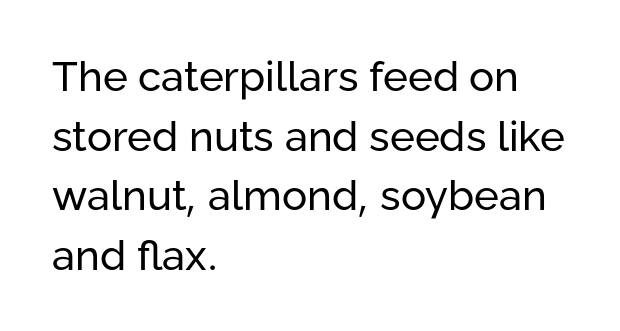
The image shows 42 px regular-weight sans-serif type, upright; set left-aligned, normal line spacing (1.42x), normal letter spacing, not underlined; low stroke contrast and a medium x-height.
